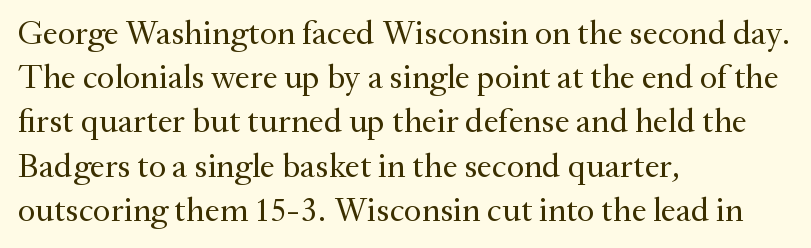
The typesetting does not lean heavy: it is not bold. Are there feet on the stems? There are — it's a serif. The letters sit at their default tracking, neither squeezed nor spread. This rendering features lettering with no underline.
